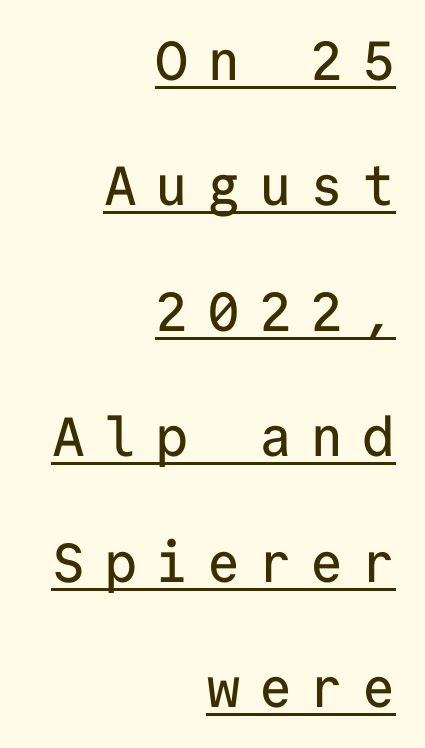
{"serif": "no", "italic": "no", "width": "normal", "stroke_contrast": "low", "x_height": "medium", "monospaced": "yes", "underline": "yes", "align": "right", "line_spacing": "loose", "line_spacing_ratio": 2.28, "letter_spacing": "wide", "letter_spacing_em": 0.34, "glyph_px": 55}
